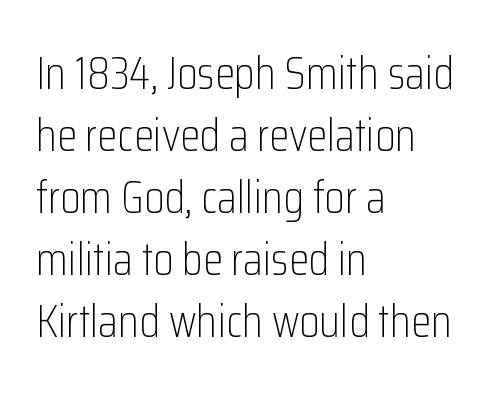
Style check: upright. The font is comparable to plain body text, perhaps lighter. The lines are quadded left. Each letter keeps its own natural width here, so spacing adapts to shape. Horizontal bands of white between lines are of average thickness. Is this a sans? Yes — the strokes have no serifs.
